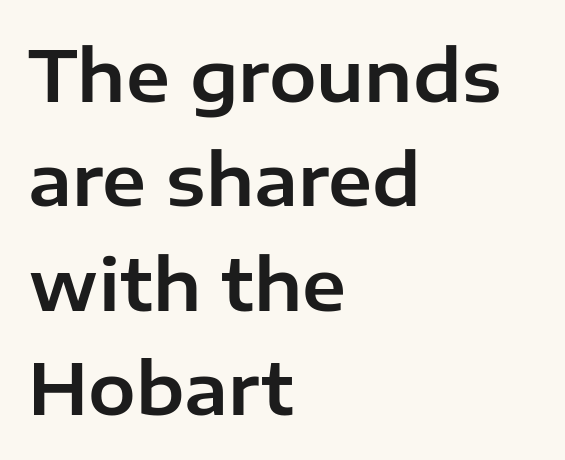
Q: Is the text italic (slanted)? A: No, it is upright.
Q: Is the typeface a serif or a sans-serif typeface? A: Sans-serif.
Q: Is the text underlined? A: No.
Q: How is the paragraph aligned? A: Left-aligned.
Q: Is the spacing between letters normal or unusually wide? A: Normal.
Q: Is the spacing between lines tight, normal or loose? A: Normal.
Q: Width (condensed, normal, or wide)? A: Normal.
Q: Stroke contrast? A: Low.
Q: x-height? A: Medium.
Q: Monospaced? A: No.
